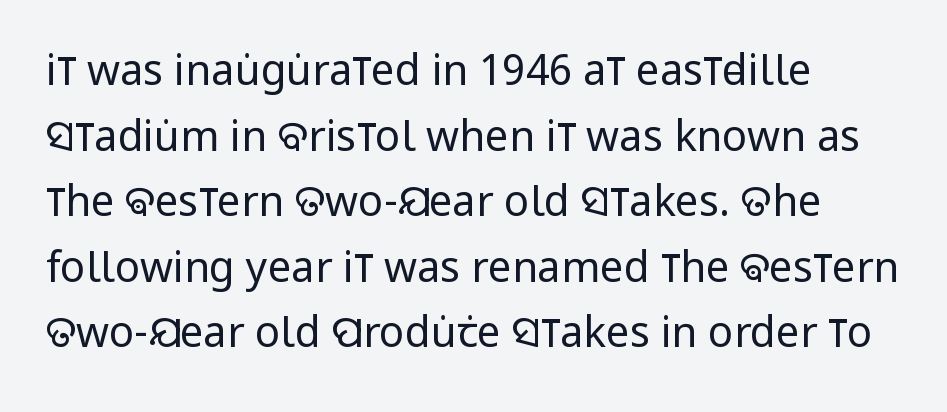
The image shows 42 px regular-weight, condensed sans-serif type, upright; set left-aligned, normal line spacing (1.56x), normal letter spacing, not underlined; low stroke contrast and a large x-height.
